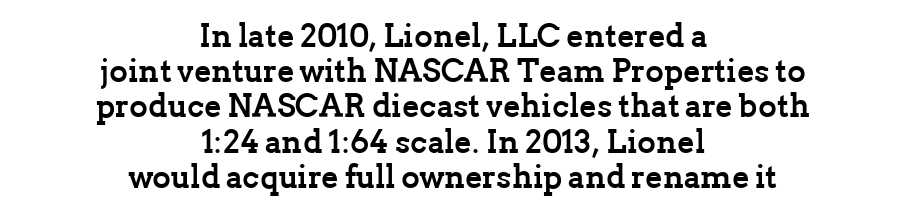
Q: Is the text bold? A: Yes.
Q: Is the text italic (slanted)? A: No, it is upright.
Q: Is the typeface a serif or a sans-serif typeface? A: Serif.
Q: Is the text underlined? A: No.
Q: How is the paragraph aligned? A: Centered.
Q: Is the spacing between letters normal or unusually wide? A: Normal.
Q: Is the spacing between lines tight, normal or loose? A: Tight.
Q: Width (condensed, normal, or wide)? A: Normal.
Q: Stroke contrast? A: Low.
Q: x-height? A: Medium.
Q: Monospaced? A: No.
